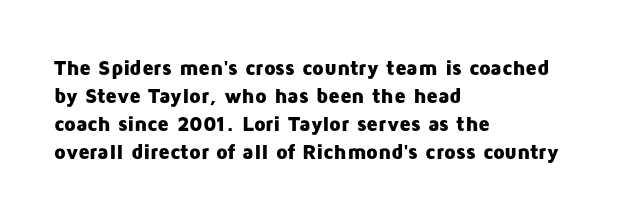
Q: Is the text bold? A: Yes.
Q: Is the text italic (slanted)? A: No, it is upright.
Q: Is the text underlined? A: No.
Q: How is the paragraph aligned? A: Left-aligned.
Q: Is the spacing between letters normal or unusually wide? A: Normal.
Q: Is the spacing between lines tight, normal or loose? A: Normal.
